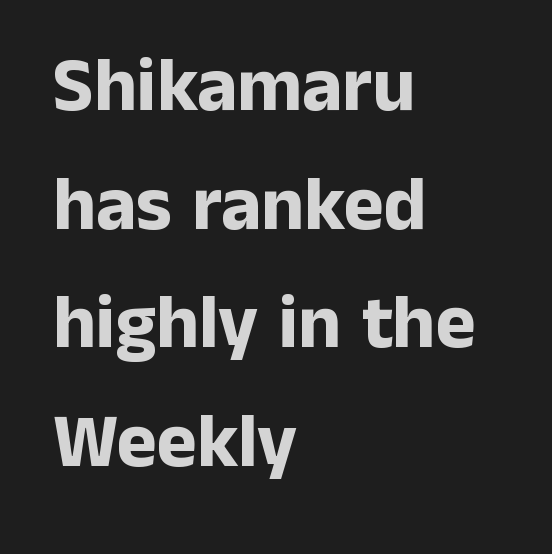
Q: Is the text bold? A: Yes.
Q: Is the text italic (slanted)? A: No, it is upright.
Q: Is the typeface a serif or a sans-serif typeface? A: Sans-serif.
Q: Is the text underlined? A: No.
Q: How is the paragraph aligned? A: Left-aligned.
Q: Is the spacing between letters normal or unusually wide? A: Normal.
Q: Is the spacing between lines tight, normal or loose? A: Normal.
Q: Width (condensed, normal, or wide)? A: Normal.
Q: Stroke contrast? A: Low.
Q: x-height? A: Medium.
Q: Monospaced? A: No.
